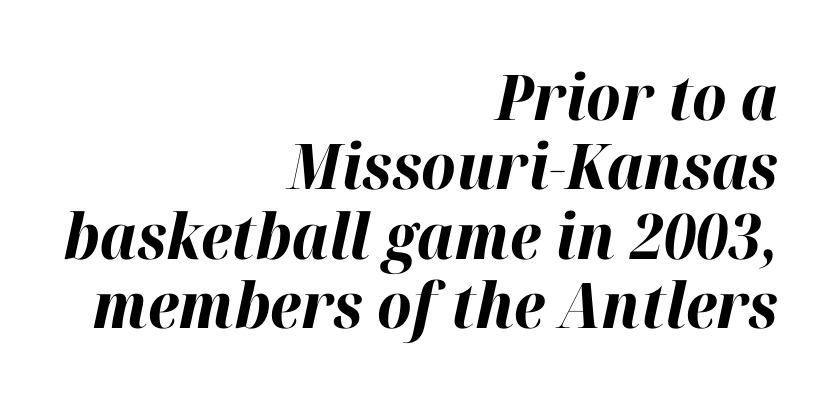
Q: Is the text bold? A: Yes.
Q: Is the text italic (slanted)? A: Yes, it leans right by about 12 degrees.
Q: Is the text underlined? A: No.
Q: How is the paragraph aligned? A: Right-aligned.
Q: Is the spacing between letters normal or unusually wide? A: Normal.
Q: Is the spacing between lines tight, normal or loose? A: Tight.
Q: Width (condensed, normal, or wide)? A: Normal.
Q: Stroke contrast? A: High.
Q: x-height? A: Medium.
Q: Monospaced? A: No.
